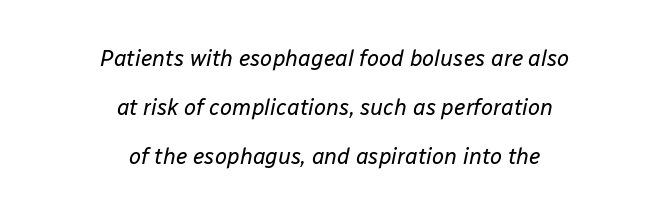
The image shows 22 px text type, italic (leaning right); set centered, loose line spacing (2.22x), normal letter spacing, not underlined.
